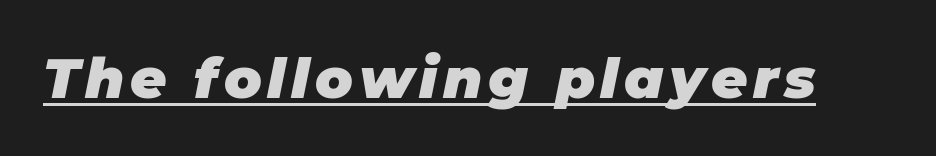
{"italic": "yes", "lean": "right", "slant_degrees": 11, "bold": "yes", "weight": "heavy", "width": "normal", "stroke_contrast": "low", "x_height": "large", "monospaced": "no", "underline": "yes", "glyph_px": 56}
